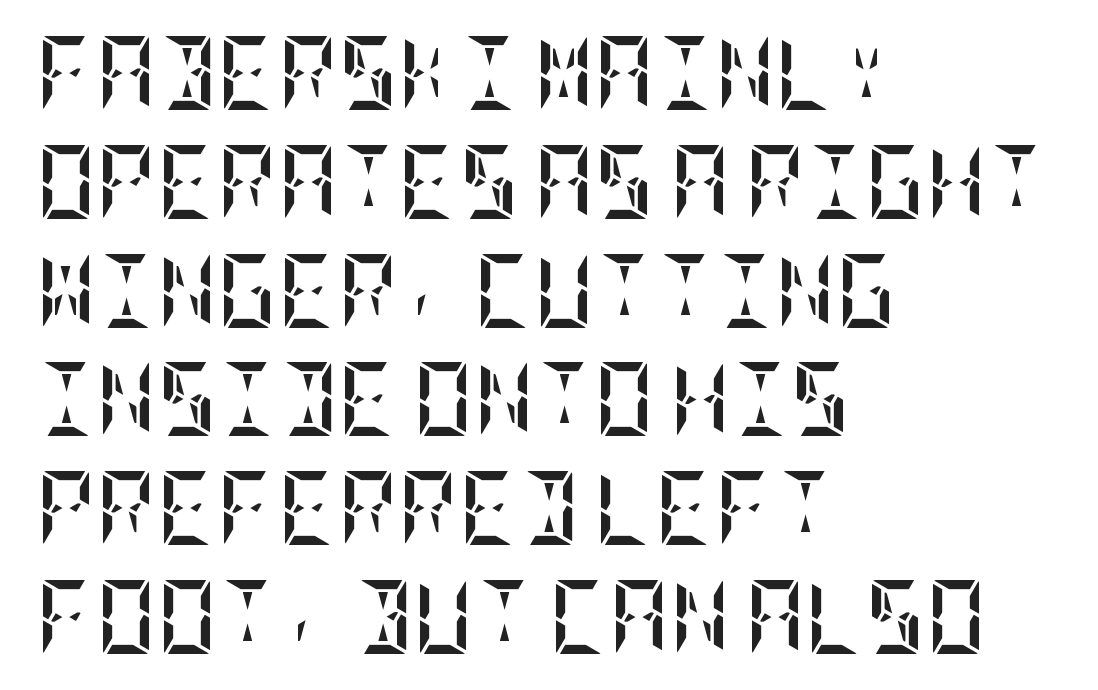
Q: Is the text bold? A: Yes.
Q: Is the text italic (slanted)? A: No, it is upright.
Q: Is the text underlined? A: No.
Q: How is the paragraph aligned? A: Left-aligned.
Q: Is the spacing between letters normal or unusually wide? A: Normal.
Q: Is the spacing between lines tight, normal or loose? A: Normal.
Q: Width (condensed, normal, or wide)? A: Condensed.
Q: Stroke contrast? A: Low.
Q: x-height? A: Large.
